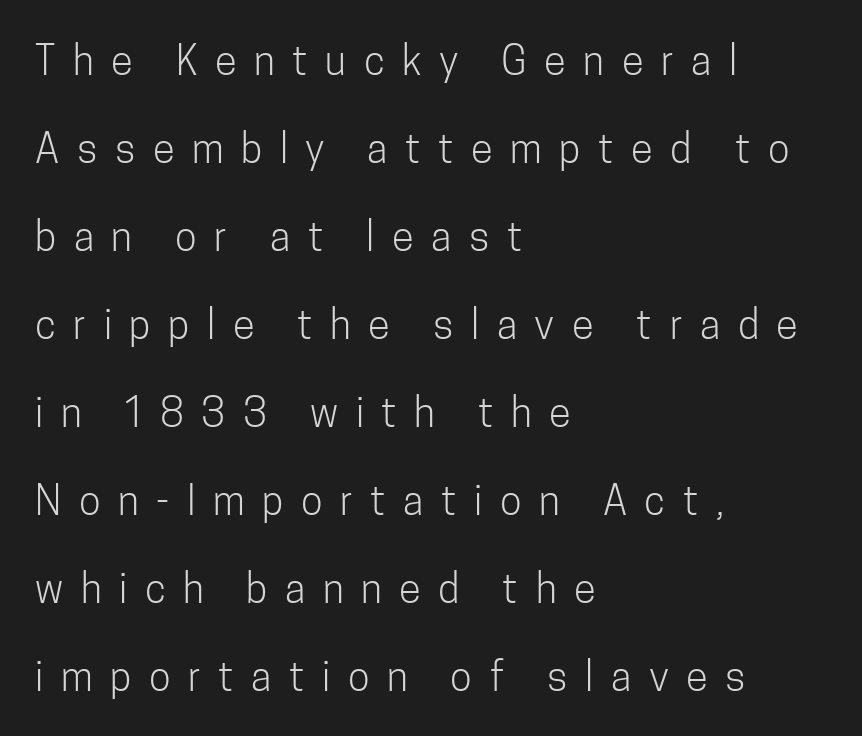
The string is rendered with underlining switched off. Is this a fixed-width face? No — the glyphs have proportional, varying widths. Airy leading. The gaps between neighbouring characters are conspicuously large.
